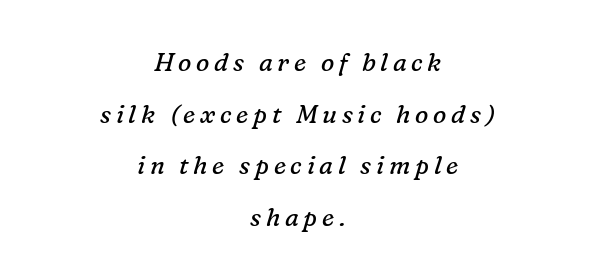
Q: Is the text bold? A: No.
Q: Is the text italic (slanted)? A: Yes, it leans right by about 16 degrees.
Q: Is the text underlined? A: No.
Q: How is the paragraph aligned? A: Centered.
Q: Is the spacing between lines tight, normal or loose? A: Loose.
